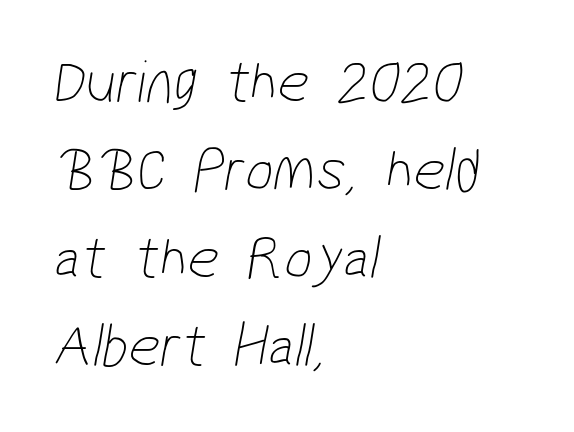
The image shows 62 px thin, condensed sans-serif type; set left-aligned, normal line spacing (1.42x), normal letter spacing, not underlined; low stroke contrast and a medium x-height.
